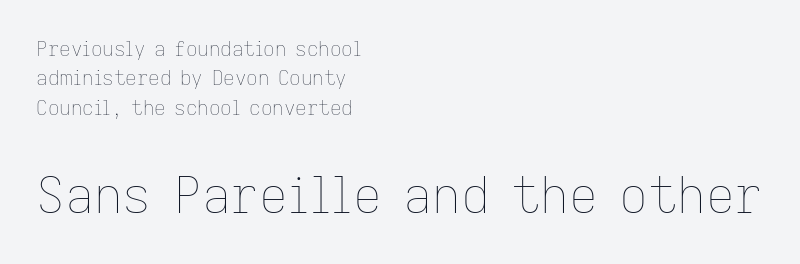
{"italic": "no", "bold": "no", "weight": "thin", "width": "normal", "stroke_contrast": "low", "x_height": "medium", "monospaced": "no", "underline": "no", "align": "left", "line_spacing": "normal", "line_spacing_ratio": 1.47, "letter_spacing": "normal", "letter_spacing_em": 0.0, "larger_block": "second", "size_ratio": 2.5, "glyph_px": 50}
